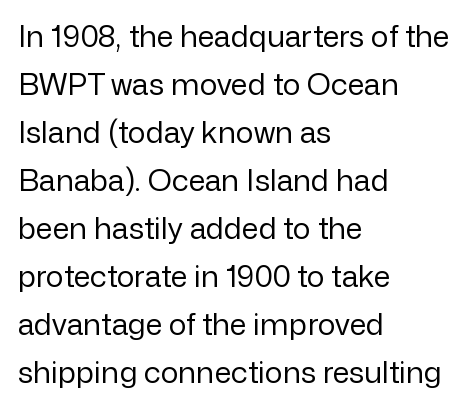
Where is the straight margin? On the left. The space between consecutive lines is moderate. There is no visible air inserted between adjacent glyphs. The font is comparable to plain body text, perhaps lighter. The baseline area is clear.
